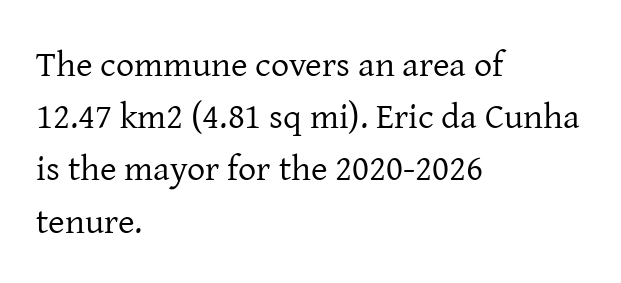
No chunkiness to these letters — they're not bold. Note: serifs present on the glyphs. Every row of glyphs begins at an identical x-position on the left. The block of text has a typical density, with ordinary space between rows.
